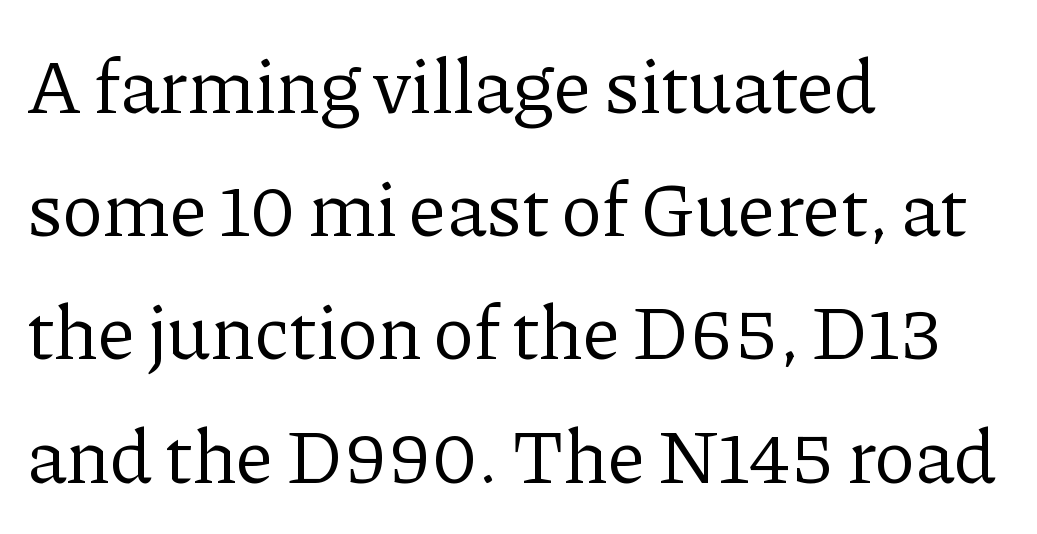
Reading down the column, the eye jumps a familiar distance to each next line. Nothing unusual about the tracking: characters are spaced as the font intends. Note the varied advance widths — an 'i' is clearly narrower than an 'm'. The glyphs are unaccompanied by any horizontal stroke below them. Classification — serif.
